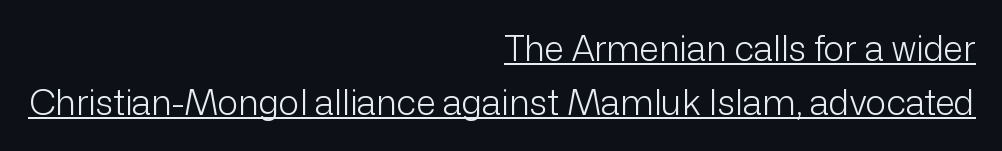
{"serif": "no", "italic": "no", "bold": "no", "weight": "light", "width": "normal", "stroke_contrast": "low", "x_height": "medium", "monospaced": "no", "underline": "yes", "align": "right", "line_spacing": "normal", "line_spacing_ratio": 1.53, "letter_spacing": "normal", "letter_spacing_em": 0.0, "glyph_px": 35}
